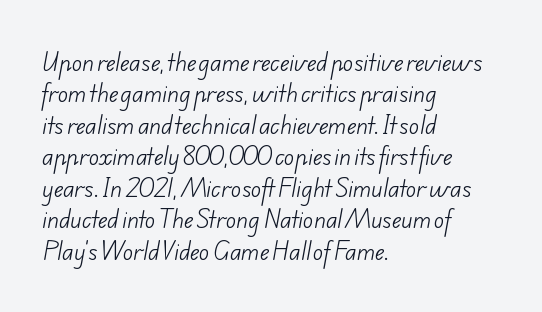
The face used here is rendered with its standard letterfit. Underlining? Definitely not there. The rows are spaced the way most documents space them. Caption: multi-line text, flush left, ragged right.
